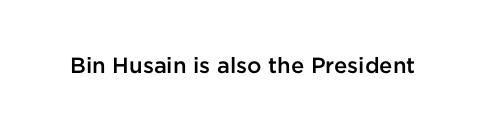
{"italic": "no", "bold": "semi", "underline": "no", "letter_spacing": "normal", "letter_spacing_em": 0.0, "glyph_px": 22}
